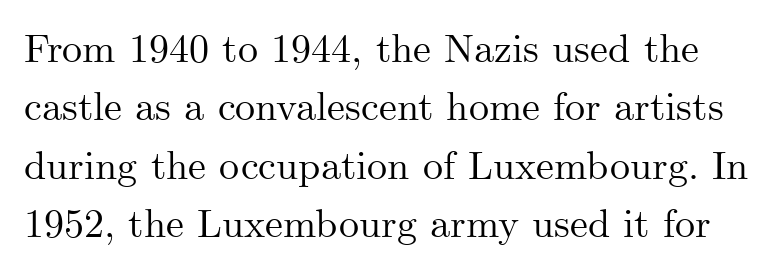
Q: Is the text italic (slanted)? A: No, it is upright.
Q: Is the typeface a serif or a sans-serif typeface? A: Serif.
Q: Is the text underlined? A: No.
Q: Is the spacing between letters normal or unusually wide? A: Normal.
Q: Is the spacing between lines tight, normal or loose? A: Normal.
Q: Width (condensed, normal, or wide)? A: Normal.
Q: Stroke contrast? A: Medium.
Q: x-height? A: Small.
Q: Monospaced? A: No.
